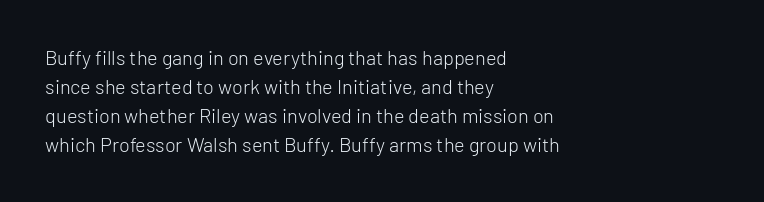
The image shows 20 px text type, upright; set left-aligned, normal line spacing (1.45x), normal letter spacing, not underlined.
